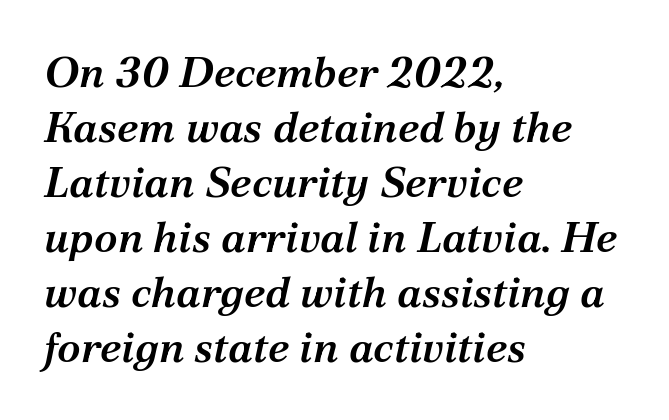
The image shows 43 px semibold serif type, italic (leaning right); set left-aligned, normal line spacing (1.28x), normal letter spacing, not underlined; medium stroke contrast and a medium x-height.
